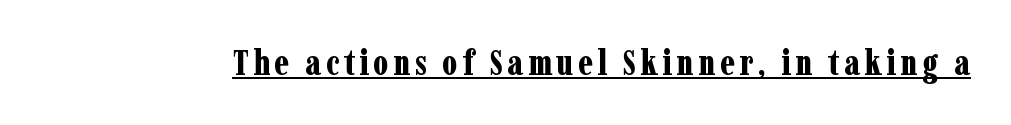
Here the designer chose a conventional face with non-uniform glyph widths. Little horizontal feet cap the strokes, marking this as serif type. This sample uses an upright cut, with every glyph sitting square on the baseline. These lines carry a lot of weight — the face is fully bold. These characters rest on top of a visible drawn line.
